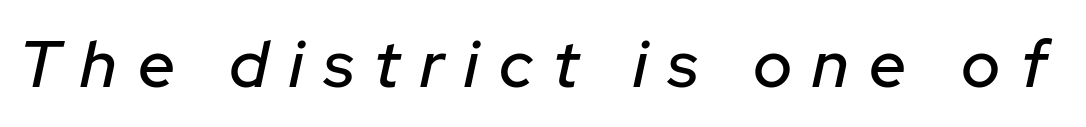
Would a proofreader flag this as italicized? Yes. Letter spacing: wide. Looks like regular typesetting: each glyph gets only the width it needs. Just letters on the line, the space beneath them empty.
